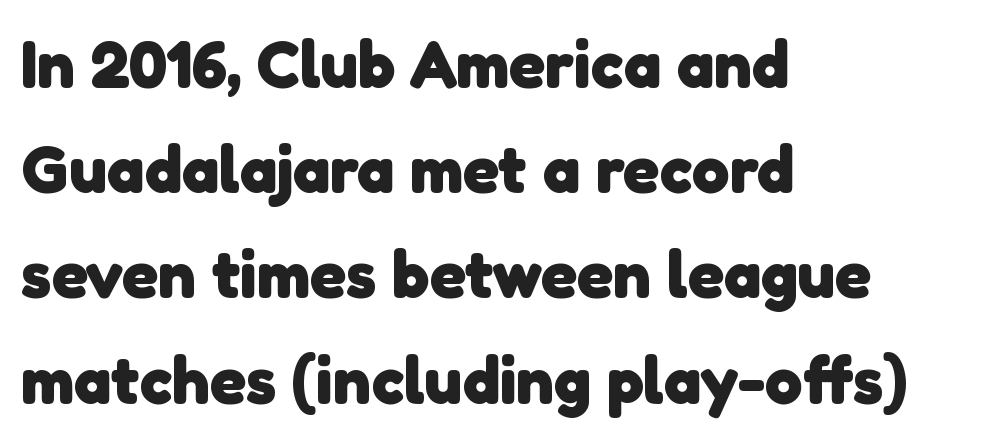
The ragged edge is on the right, which tells us the setting is flush left. The rendering keeps characters at their native spacing. The designer left line spacing at the default. A sans-serif font was chosen for this passage. Nobody drew a line under any word here. You could not count columns in this text — the font is proportionally spaced.
